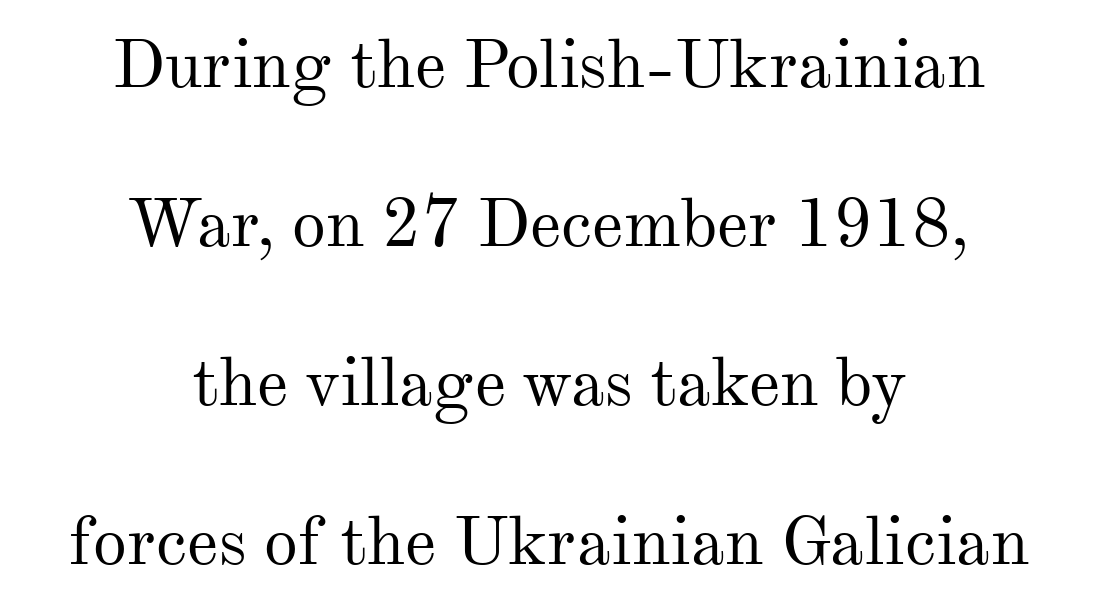
Q: Is the text bold? A: No.
Q: Is the text italic (slanted)? A: No, it is upright.
Q: Is the typeface a serif or a sans-serif typeface? A: Serif.
Q: Is the text underlined? A: No.
Q: How is the paragraph aligned? A: Centered.
Q: Is the spacing between letters normal or unusually wide? A: Normal.
Q: Is the spacing between lines tight, normal or loose? A: Loose.
Q: Width (condensed, normal, or wide)? A: Normal.
Q: Stroke contrast? A: Medium.
Q: x-height? A: Small.
Q: Monospaced? A: No.
